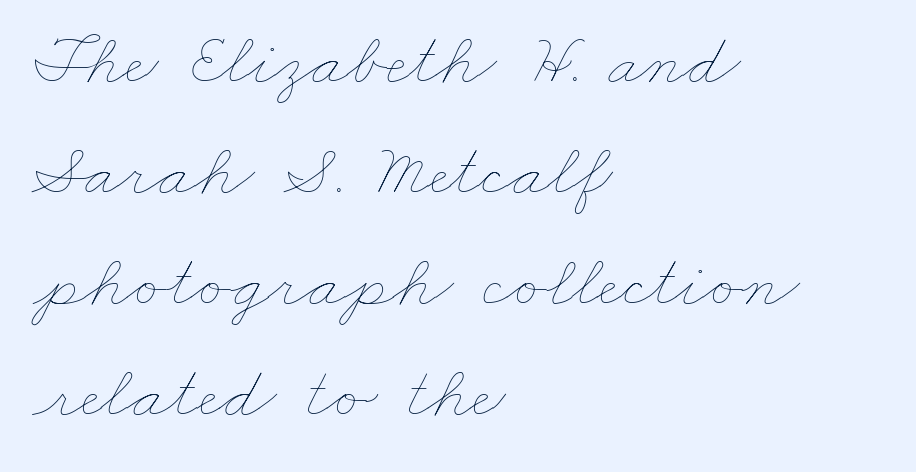
The image shows 74 px thin, wide type; set left-aligned, normal line spacing (1.5x), normal letter spacing, not underlined; low stroke contrast and a small x-height.
